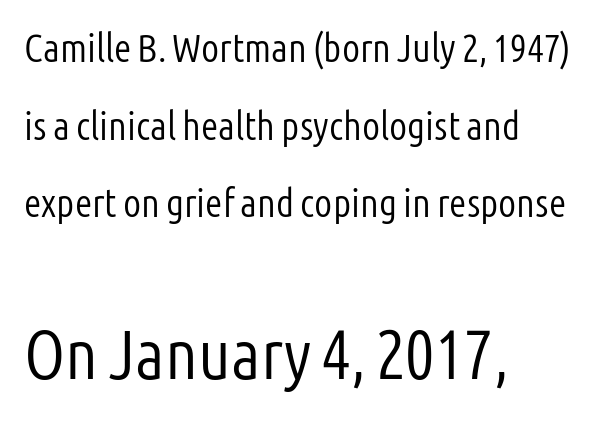
{"serif": "no", "italic": "no", "bold": "no", "weight": "light", "width": "condensed", "stroke_contrast": "low", "x_height": "medium", "monospaced": "no", "underline": "no", "align": "left", "line_spacing": "loose", "line_spacing_ratio": 1.94, "letter_spacing": "normal", "letter_spacing_em": 0.0, "larger_block": "second", "size_ratio": 1.75, "glyph_px": 70}
